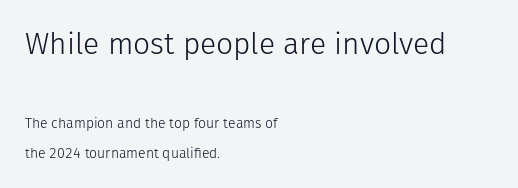
The image shows 30 px light sans-serif type, upright; set left-aligned, loose line spacing (2.17x), normal letter spacing, not underlined; the first (top) block is 2.14x larger; low stroke contrast and a medium x-height.
